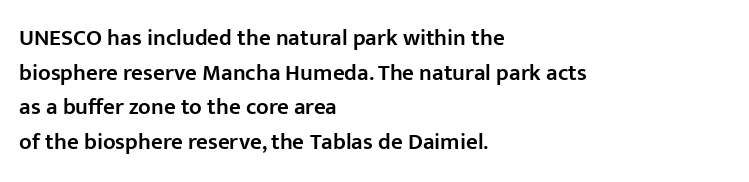
The image shows 23 px text type, upright; set left-aligned, normal line spacing (1.51x), normal letter spacing, not underlined.
